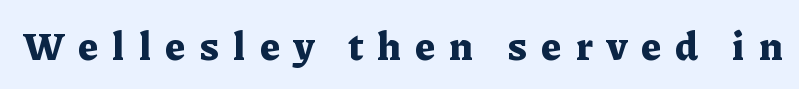
The image shows 39 px bold serif type, upright; set unusually wide letter spacing (+0.36 em), not underlined; low stroke contrast and a medium x-height.
